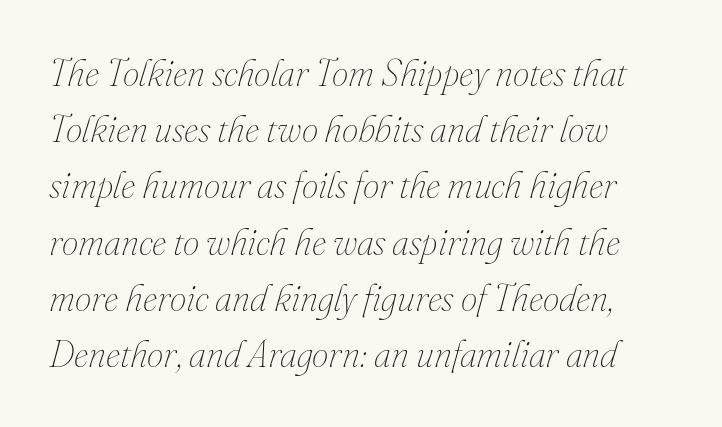
Q: Is the text bold? A: No.
Q: Is the text italic (slanted)? A: Yes, it leans right by about 16 degrees.
Q: Is the text underlined? A: No.
Q: How is the paragraph aligned? A: Left-aligned.
Q: Is the spacing between letters normal or unusually wide? A: Normal.
Q: Is the spacing between lines tight, normal or loose? A: Normal.
Q: Width (condensed, normal, or wide)? A: Normal.
Q: Stroke contrast? A: Medium.
Q: x-height? A: Small.
Q: Monospaced? A: No.
